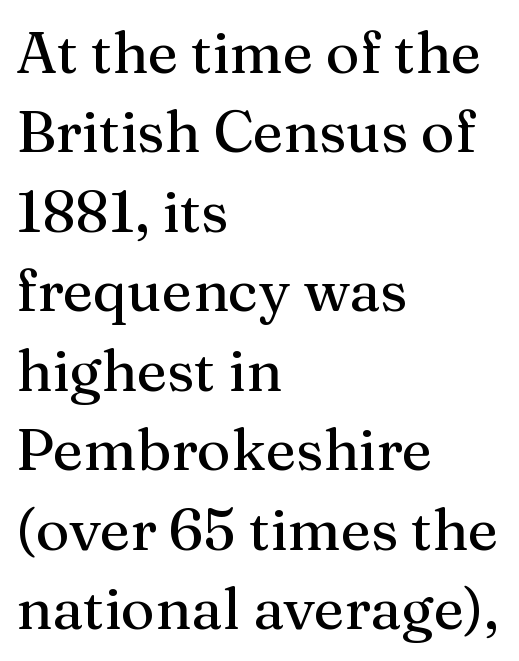
The image shows 58 px serif type, upright; set left-aligned, normal line spacing (1.37x), normal letter spacing, not underlined; medium stroke contrast and a medium x-height.
